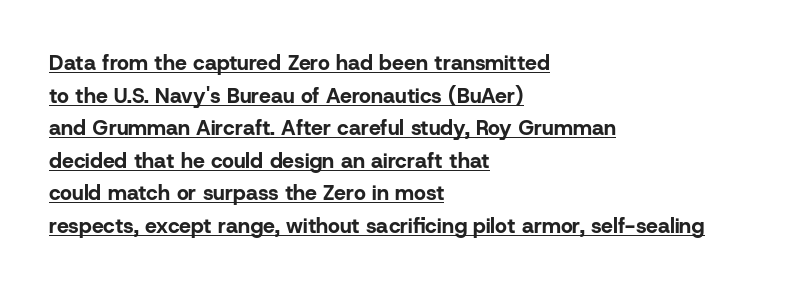
{"italic": "no", "bold": "yes", "underline": "yes", "align": "left", "line_spacing": "normal", "line_spacing_ratio": 1.55, "letter_spacing": "normal", "letter_spacing_em": 0.0, "glyph_px": 21}
